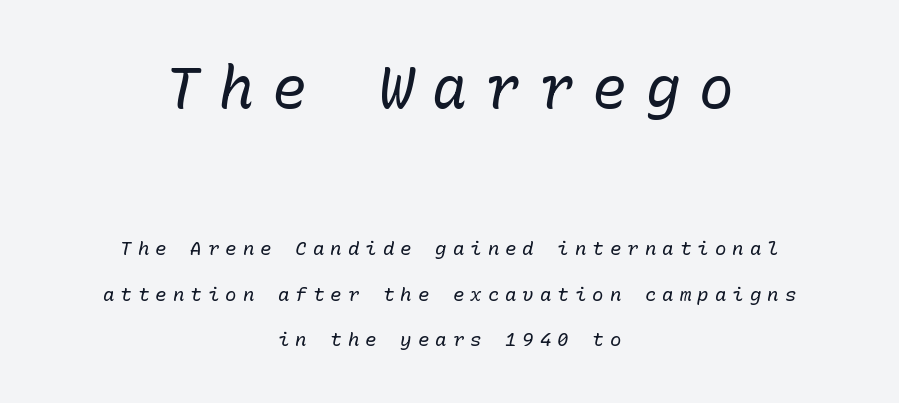
Q: Is the text bold? A: No.
Q: Is the text italic (slanted)? A: Yes, it leans right by about 10 degrees.
Q: Is the text underlined? A: No.
Q: How is the paragraph aligned? A: Centered.
Q: Is the spacing between letters normal or unusually wide? A: Unusually wide.
Q: Is the spacing between lines tight, normal or loose? A: Loose.
Q: Which block of text is set in a larger size, the first (top) or the second (bottom)? A: The first (top) one.
Q: Width (condensed, normal, or wide)? A: Normal.
Q: Stroke contrast? A: Low.
Q: x-height? A: Medium.
Q: Monospaced? A: Yes.
